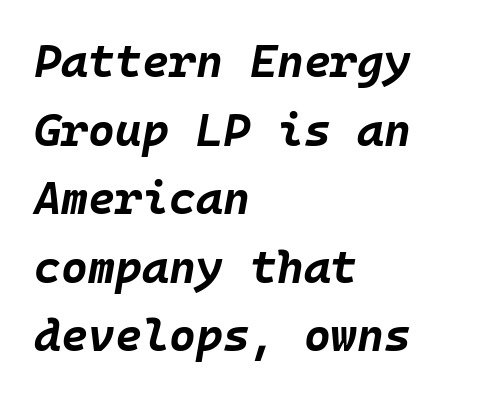
{"italic": "yes", "lean": "right", "slant_degrees": 10, "bold": "yes", "weight": "bold", "width": "normal", "stroke_contrast": "low", "x_height": "large", "monospaced": "yes", "underline": "no", "align": "left", "line_spacing": "normal", "line_spacing_ratio": 1.49, "letter_spacing": "normal", "letter_spacing_em": 0.0, "glyph_px": 46}
